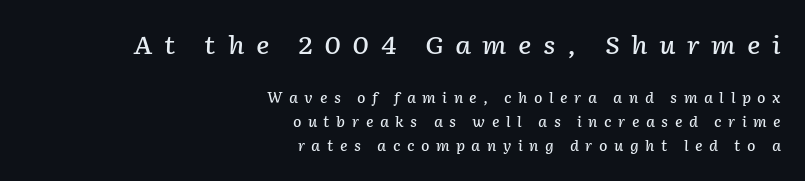
All the whitespace from short lines collects on the left. The passage shown stacks its lines at a standard gap. The passage shown begins with its larger block and ends with its smaller one. Compared with typical body copy, the letter spacing here is much looser. The foot of each line stays bare and open. Italic: yes, the glyphs are oblique.
